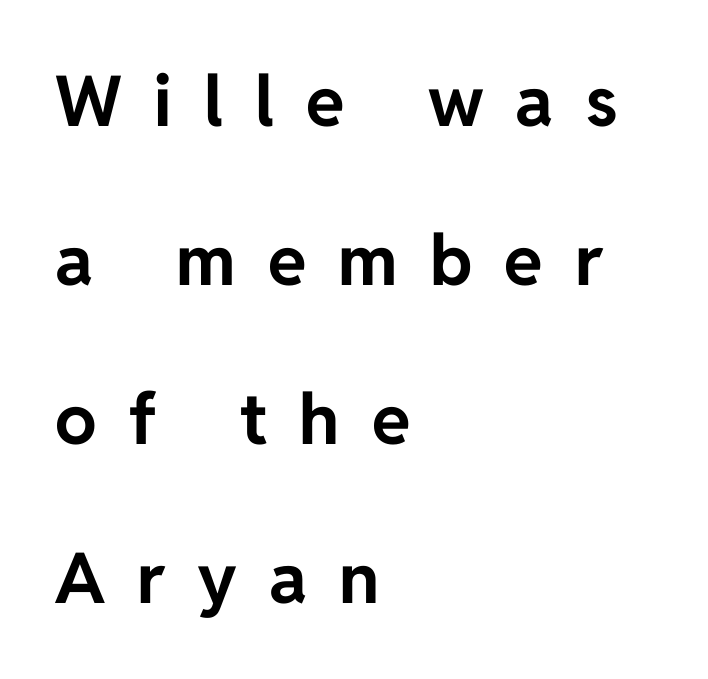
The image shows 70 px bold sans-serif type, upright; set left-aligned, loose line spacing (2.27x), unusually wide letter spacing (+0.46 em), not underlined; low stroke contrast and a medium x-height.
